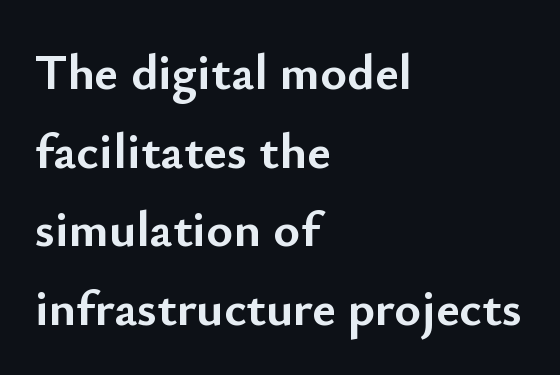
{"serif": "no", "italic": "no", "bold": "yes", "weight": "semibold", "width": "normal", "stroke_contrast": "low", "x_height": "small", "monospaced": "no", "underline": "no", "align": "left", "line_spacing": "normal", "line_spacing_ratio": 1.54, "letter_spacing": "normal", "letter_spacing_em": 0.0, "glyph_px": 51}
